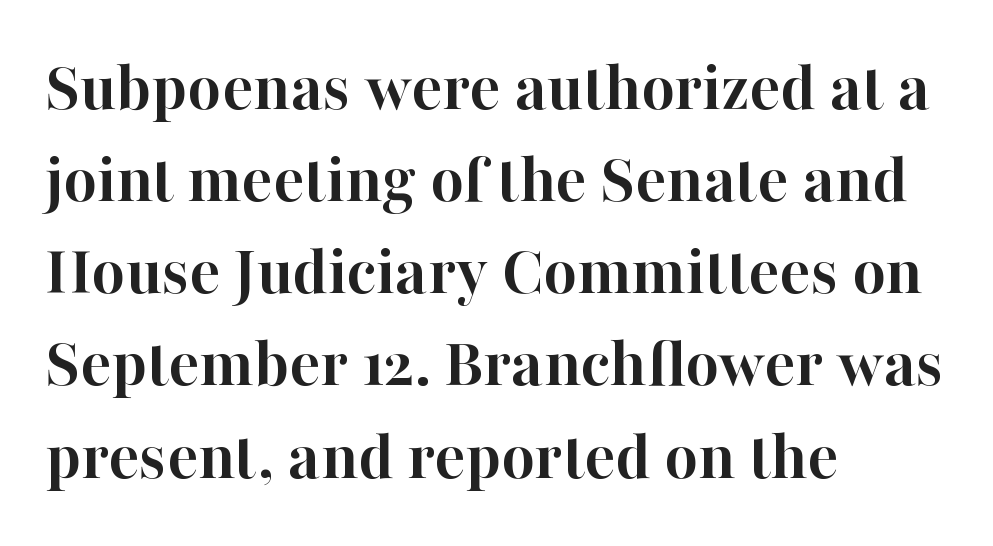
The image shows 72 px semibold serif type, upright; set left-aligned, normal line spacing (1.28x), normal letter spacing, not underlined; high stroke contrast and a medium x-height.
